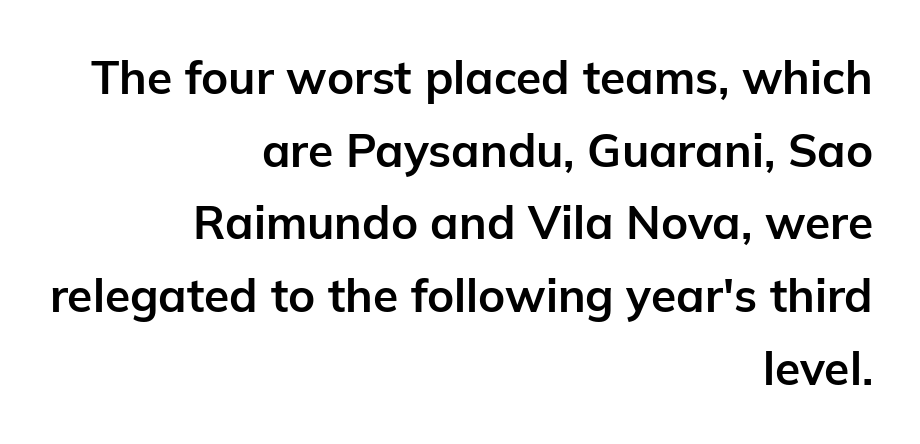
The image shows 46 px bold sans-serif type, upright; set right-aligned, normal line spacing (1.58x), normal letter spacing, not underlined; low stroke contrast and a medium x-height.
